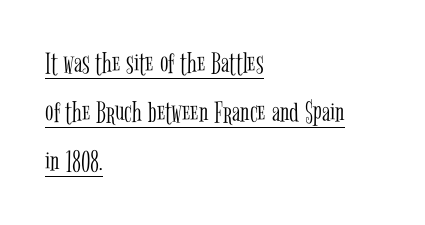
{"serif": "yes", "italic": "no", "bold": "no", "weight": "light", "width": "condensed", "stroke_contrast": "low", "x_height": "medium", "monospaced": "no", "underline": "yes", "align": "left", "line_spacing": "normal", "line_spacing_ratio": 1.58, "letter_spacing": "normal", "letter_spacing_em": 0.0, "glyph_px": 31}
